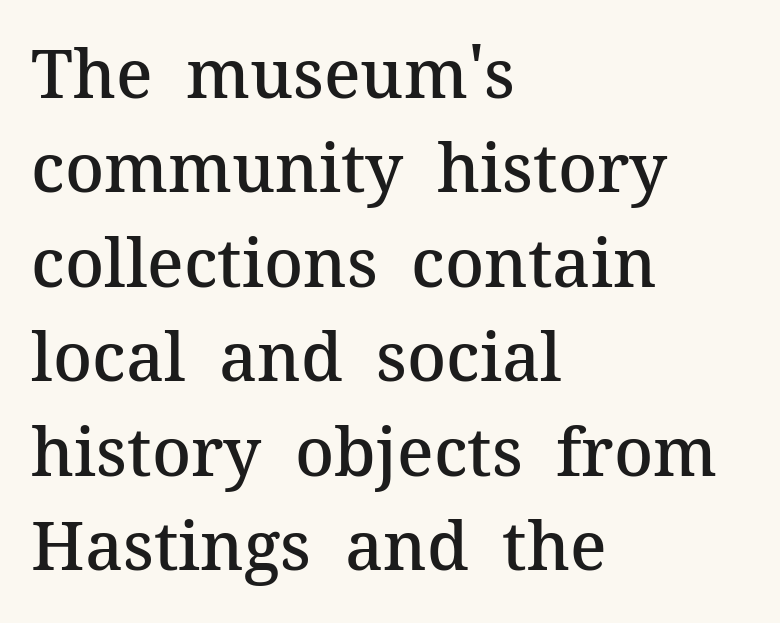
Nobody drew a line under any word here. Inter-character spacing is left at the font's built-in metrics. Upright lettering throughout. Heft: intermediate — a semibold. Varying glyph widths throughout — classic text-font behaviour.
